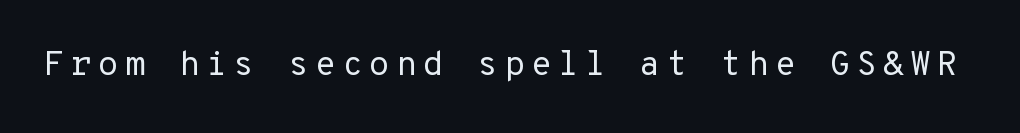
The image shows 34 px regular-weight sans-serif type, upright, monospaced; set not underlined; low stroke contrast and a medium x-height.
